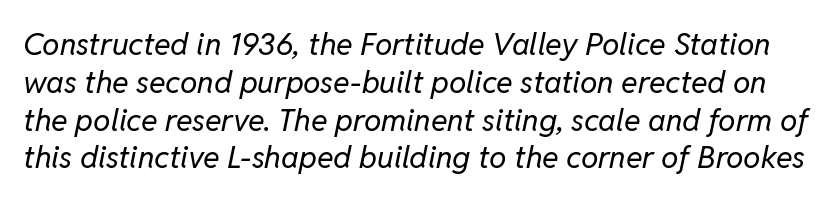
{"italic": "yes", "lean": "right", "slant_degrees": 11, "bold": "no", "weight": "regular", "width": "normal", "stroke_contrast": "low", "x_height": "medium", "monospaced": "no", "underline": "no", "line_spacing_ratio": 1.22, "letter_spacing": "normal", "letter_spacing_em": 0.0, "glyph_px": 31}
